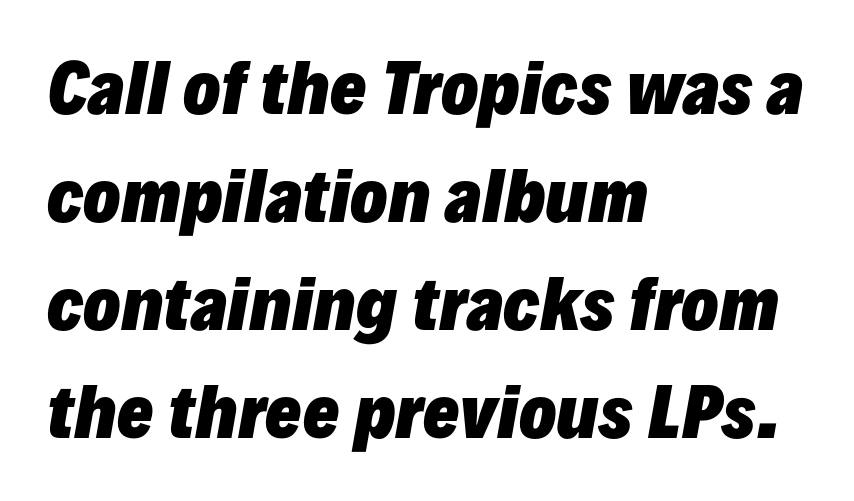
{"italic": "yes", "lean": "right", "slant_degrees": 10, "bold": "yes", "weight": "heavy", "width": "normal", "stroke_contrast": "low", "x_height": "medium", "monospaced": "no", "underline": "no", "align": "left", "line_spacing": "normal", "line_spacing_ratio": 1.59, "letter_spacing": "normal", "letter_spacing_em": 0.0, "glyph_px": 68}
